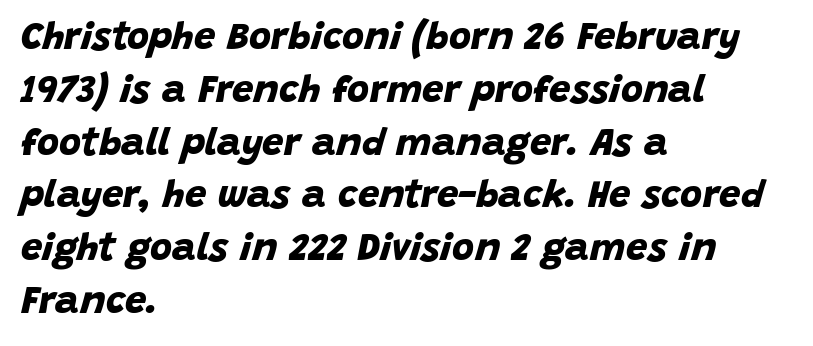
The image shows 38 px bold sans-serif type; set left-aligned, normal line spacing (1.39x), normal letter spacing, not underlined; low stroke contrast and a large x-height.
